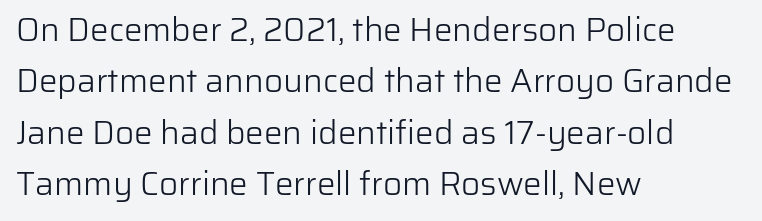
The image shows 33 px light sans-serif type, upright; set left-aligned, normal line spacing (1.56x), normal letter spacing, not underlined; low stroke contrast and a medium x-height.
